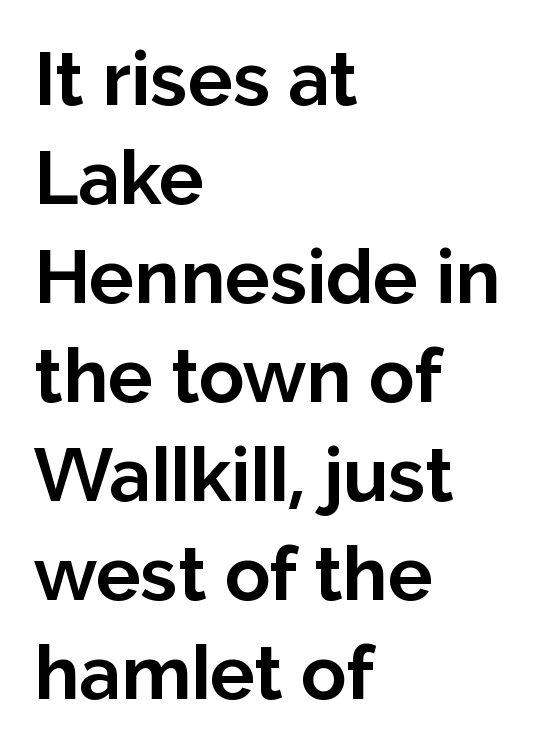
{"serif": "no", "italic": "no", "bold": "yes", "weight": "bold", "width": "normal", "stroke_contrast": "low", "x_height": "medium", "monospaced": "no", "underline": "no", "align": "left", "line_spacing": "normal", "line_spacing_ratio": 1.32, "letter_spacing": "normal", "letter_spacing_em": 0.0, "glyph_px": 75}
